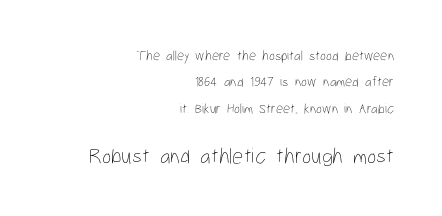
{"italic": "no", "bold": "no", "underline": "no", "align": "right", "line_spacing_ratio": 1.89, "letter_spacing": "normal", "letter_spacing_em": 0.0, "larger_block": "second", "size_ratio": 1.57, "glyph_px": 22}
